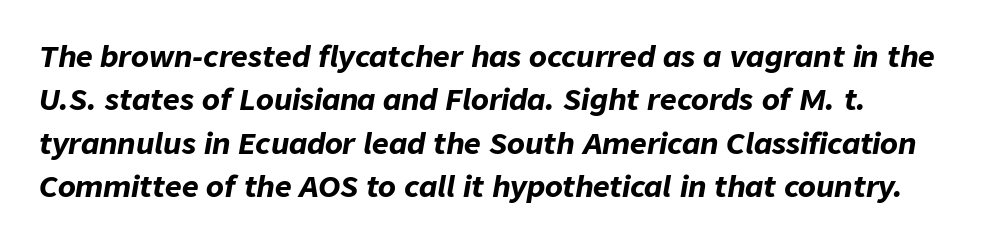
{"italic": "yes", "lean": "right", "slant_degrees": 9, "bold": "yes", "weight": "bold", "width": "normal", "stroke_contrast": "low", "x_height": "medium", "monospaced": "no", "underline": "no", "align": "left", "line_spacing": "normal", "line_spacing_ratio": 1.5, "letter_spacing": "normal", "letter_spacing_em": 0.0, "glyph_px": 29}
